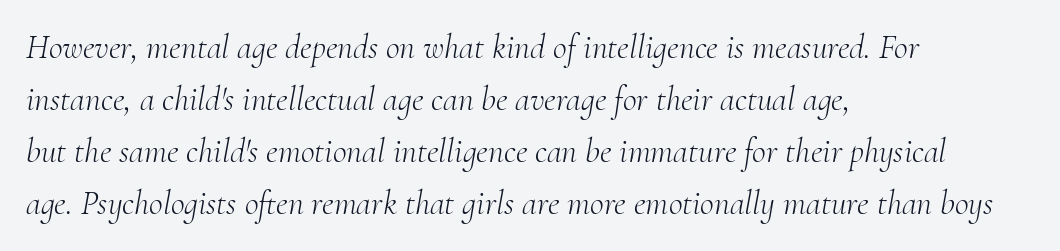
The image shows 34 px light serif type, italic (leaning right); set left-aligned, normal line spacing (1.53x), normal letter spacing, not underlined; medium stroke contrast and a small x-height.
